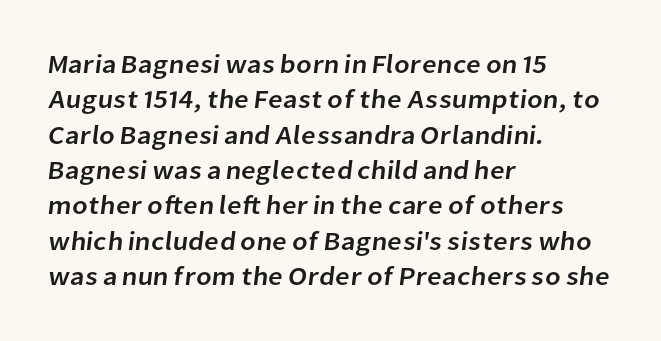
The image shows 26 px text type; set left-aligned, normal line spacing (1.36x), normal letter spacing, not underlined.
